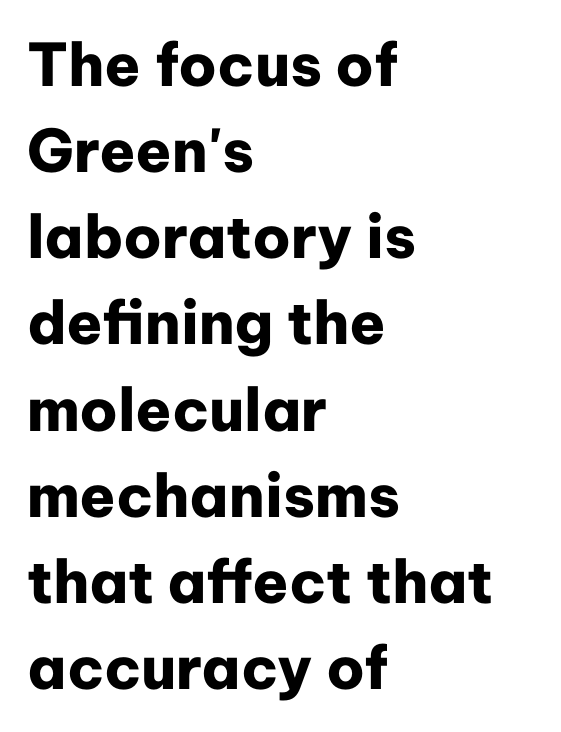
{"serif": "no", "italic": "no", "bold": "yes", "weight": "heavy", "width": "normal", "stroke_contrast": "low", "x_height": "medium", "monospaced": "no", "underline": "no", "align": "left", "line_spacing": "normal", "line_spacing_ratio": 1.46, "letter_spacing": "normal", "letter_spacing_em": 0.0, "glyph_px": 59}
